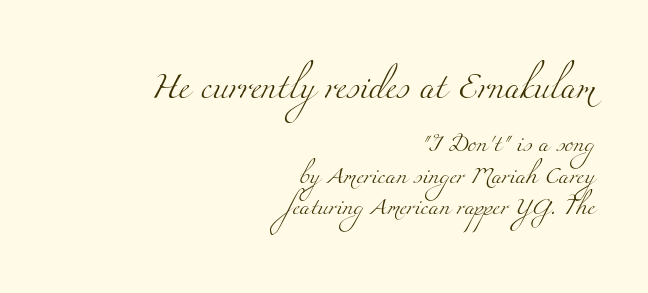
Q: Is the text bold? A: No.
Q: Is the text underlined? A: No.
Q: How is the paragraph aligned? A: Right-aligned.
Q: Is the spacing between letters normal or unusually wide? A: Normal.
Q: Which block of text is set in a larger size, the first (top) or the second (bottom)? A: The first (top) one.
